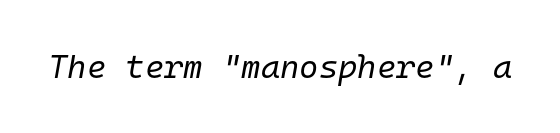
Q: Is the text bold? A: No.
Q: Is the text italic (slanted)? A: Yes, it leans right by about 10 degrees.
Q: Is the text underlined? A: No.
Q: Is the spacing between letters normal or unusually wide? A: Normal.
Q: Width (condensed, normal, or wide)? A: Normal.
Q: Stroke contrast? A: Low.
Q: x-height? A: Medium.
Q: Monospaced? A: Yes.
